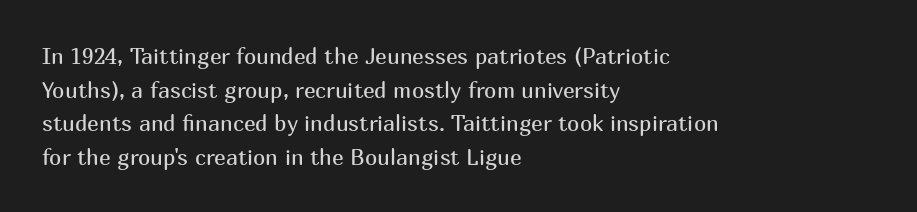
Unbolded letterforms with no extra heft. The letterforms sit shoulder to shoulder at normal distance. Line spacing here is normal. Glance below the letters and you will spot only blank space. Visually the block forms a straight wall on the left and a jagged coastline on the right.
